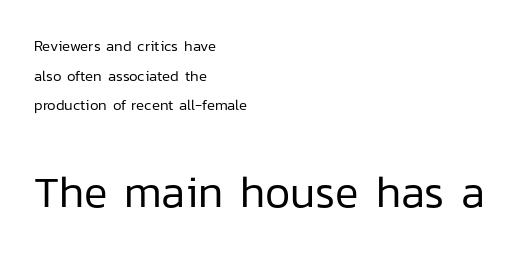
Q: Is the text bold? A: No.
Q: Is the text italic (slanted)? A: No, it is upright.
Q: Is the typeface a serif or a sans-serif typeface? A: Sans-serif.
Q: Is the text underlined? A: No.
Q: How is the paragraph aligned? A: Left-aligned.
Q: Is the spacing between letters normal or unusually wide? A: Normal.
Q: Is the spacing between lines tight, normal or loose? A: Loose.
Q: Which block of text is set in a larger size, the first (top) or the second (bottom)? A: The second (bottom) one.
Q: Width (condensed, normal, or wide)? A: Normal.
Q: Stroke contrast? A: Low.
Q: x-height? A: Medium.
Q: Monospaced? A: No.
